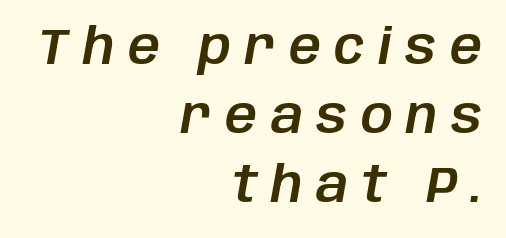
{"italic": "yes", "lean": "right", "slant_degrees": 10, "width": "normal", "stroke_contrast": "low", "x_height": "large", "monospaced": "no", "underline": "no", "align": "right", "line_spacing": "normal", "line_spacing_ratio": 1.38, "letter_spacing": "wide", "letter_spacing_em": 0.27, "glyph_px": 50}
